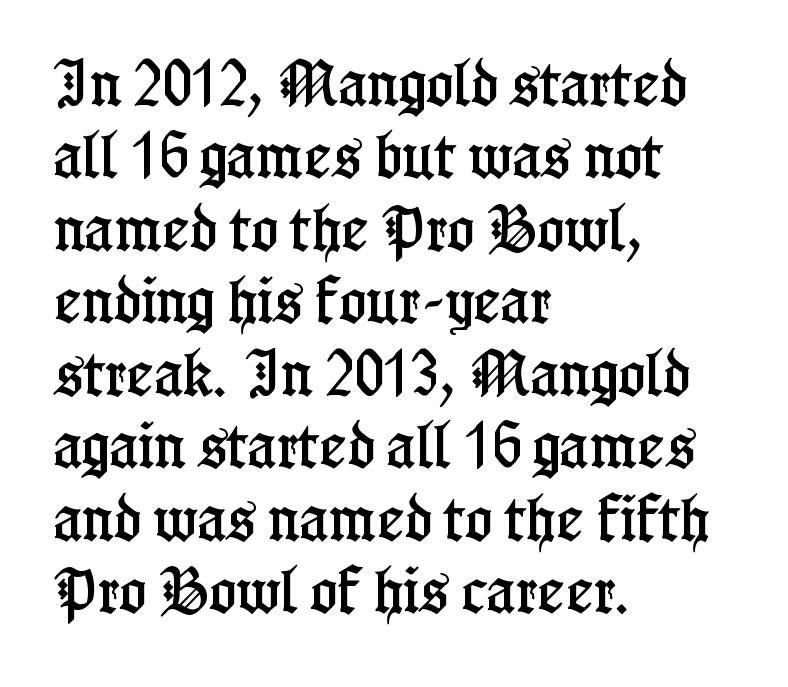
The image shows 51 px condensed serif type, upright; set left-aligned, normal line spacing (1.42x), normal letter spacing, not underlined; low stroke contrast and a medium x-height.
